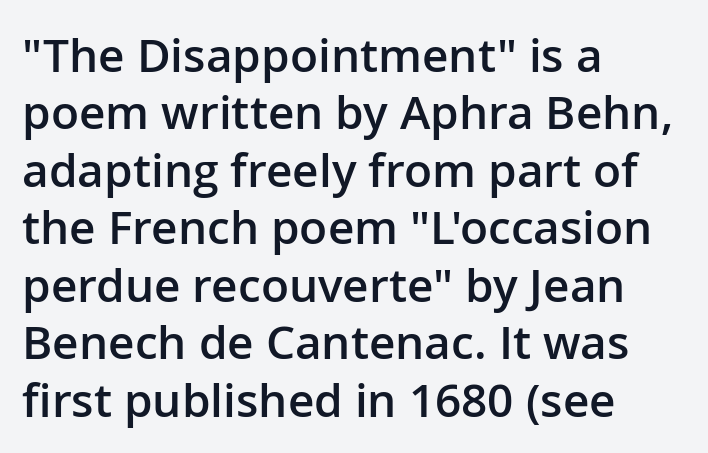
{"serif": "no", "italic": "no", "bold": "semi", "weight": "semibold", "width": "normal", "stroke_contrast": "low", "x_height": "medium", "monospaced": "no", "underline": "no", "align": "left", "line_spacing": "normal", "line_spacing_ratio": 1.25, "letter_spacing": "normal", "letter_spacing_em": 0.0, "glyph_px": 46}
